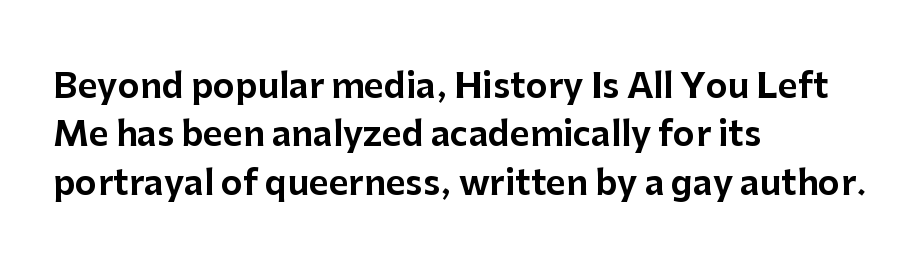
Plain, unruled lines of type. These lines were composed using upright roman letters. The face used here is proportionally spaced, like ordinary book or web type. In CSS terms this would be text-align: left. Summary of vertical rhythm: regular, with standard interline spacing. The letters carry no serifs — their stems end cleanly without finishing strokes.
